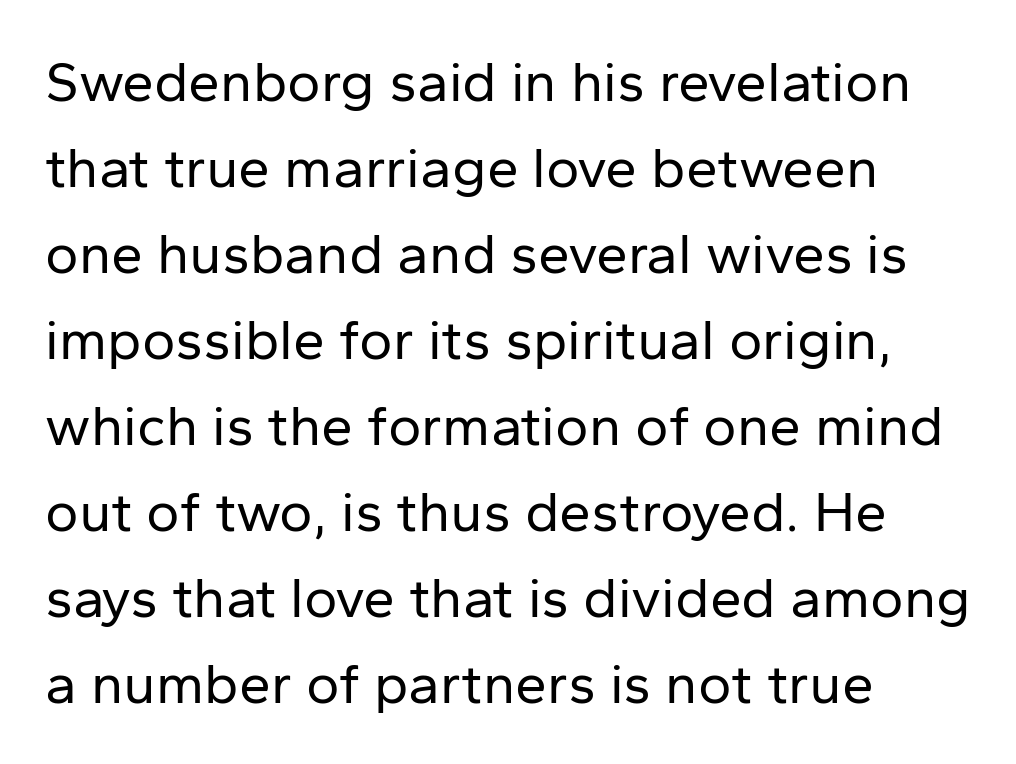
The image shows 57 px regular-weight sans-serif type, upright; set left-aligned, normal line spacing (1.51x), normal letter spacing, not underlined; low stroke contrast and a medium x-height.
